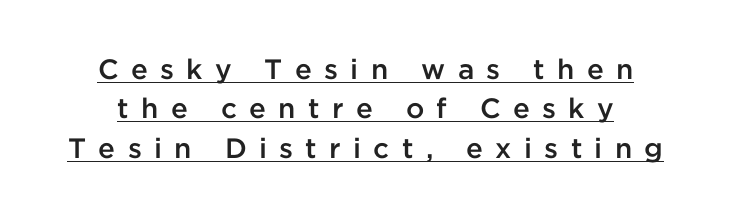
Inter-character spacing is expanded well beyond the font's built-in metrics. The characters display no serif detailing; their extremities are plain. It's the straight-up-and-down kind of type. One glance says typical: line gaps are just what's usual. A somewhat darkened texture: the type is semibold rather than bold.
